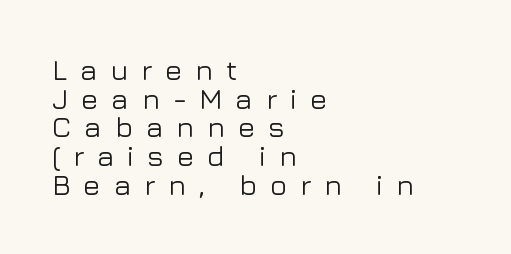
Q: Is the text italic (slanted)? A: No, it is upright.
Q: Is the typeface a serif or a sans-serif typeface? A: Sans-serif.
Q: Is the text underlined? A: No.
Q: How is the paragraph aligned? A: Left-aligned.
Q: Is the spacing between letters normal or unusually wide? A: Unusually wide.
Q: Is the spacing between lines tight, normal or loose? A: Tight.
Q: Width (condensed, normal, or wide)? A: Normal.
Q: Stroke contrast? A: Low.
Q: x-height? A: Medium.
Q: Monospaced? A: No.
